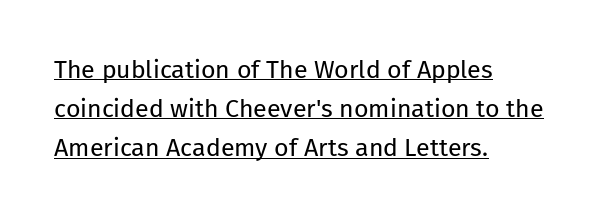
Notice how descenders clear the ascenders below comfortably — that's standard leading. If you drew a line through each stem, it would be perfectly vertical. Here the glyphs are tracked normally, forming tight word shapes. Is the block centered? No — it sits flush against the left margin. Think standard paragraph weight, or any step lighter than that.
